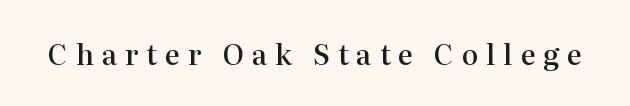
Varying glyph widths throughout — classic text-font behaviour. Letterform terminals end in serifs throughout the passage. The passage shown is semibold, sitting just below true bold. Style check: upright. This rendering features lettering with no underline. Letter spacing: wide.
